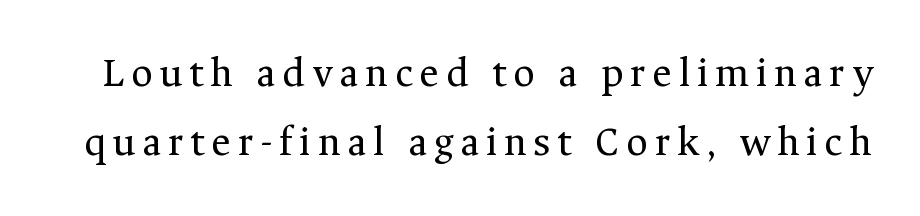
Q: Is the text bold? A: No.
Q: Is the text italic (slanted)? A: No, it is upright.
Q: Is the typeface a serif or a sans-serif typeface? A: Serif.
Q: Is the text underlined? A: No.
Q: Is the spacing between lines tight, normal or loose? A: Normal.
Q: Width (condensed, normal, or wide)? A: Normal.
Q: Stroke contrast? A: Medium.
Q: x-height? A: Medium.
Q: Monospaced? A: No.
